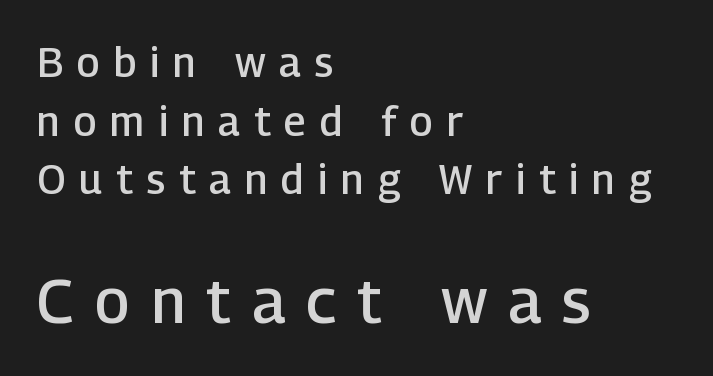
Q: Is the text bold? A: Semi-bold.
Q: Is the text italic (slanted)? A: No, it is upright.
Q: Is the typeface a serif or a sans-serif typeface? A: Sans-serif.
Q: Is the text underlined? A: No.
Q: How is the paragraph aligned? A: Left-aligned.
Q: Is the spacing between letters normal or unusually wide? A: Unusually wide.
Q: Is the spacing between lines tight, normal or loose? A: Normal.
Q: Which block of text is set in a larger size, the first (top) or the second (bottom)? A: The second (bottom) one.
Q: Width (condensed, normal, or wide)? A: Normal.
Q: Stroke contrast? A: Low.
Q: x-height? A: Medium.
Q: Monospaced? A: No.
